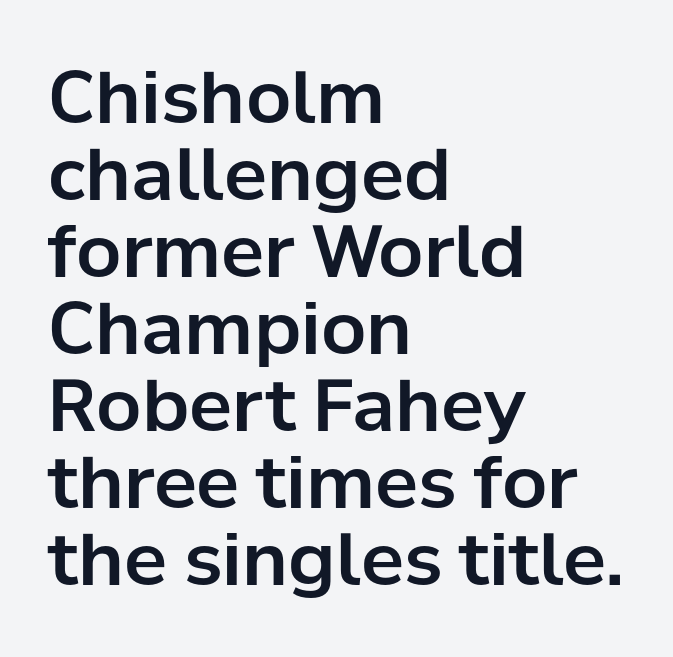
Q: Is the text italic (slanted)? A: No, it is upright.
Q: Is the typeface a serif or a sans-serif typeface? A: Sans-serif.
Q: Is the text underlined? A: No.
Q: How is the paragraph aligned? A: Left-aligned.
Q: Is the spacing between letters normal or unusually wide? A: Normal.
Q: Is the spacing between lines tight, normal or loose? A: Tight.
Q: Width (condensed, normal, or wide)? A: Normal.
Q: Stroke contrast? A: Low.
Q: x-height? A: Medium.
Q: Monospaced? A: No.
